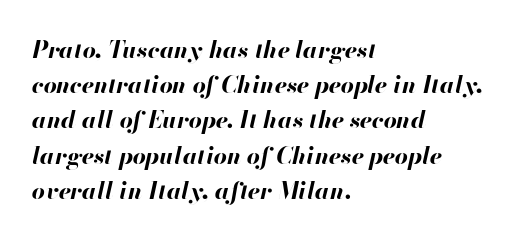
{"italic": "yes", "lean": "right", "slant_degrees": 13, "bold": "yes", "underline": "no", "align": "left", "line_spacing": "normal", "line_spacing_ratio": 1.53, "letter_spacing": "normal", "letter_spacing_em": 0.0, "glyph_px": 23}
